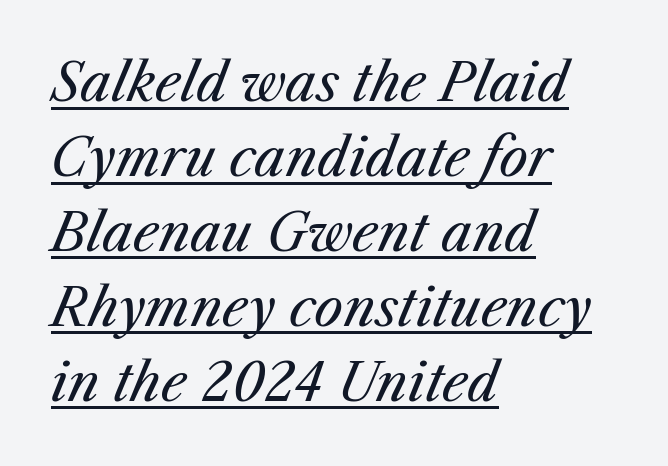
Q: Is the text bold? A: No.
Q: Is the text italic (slanted)? A: Yes, it leans right by about 25 degrees.
Q: Is the text underlined? A: Yes.
Q: How is the paragraph aligned? A: Left-aligned.
Q: Is the spacing between letters normal or unusually wide? A: Normal.
Q: Is the spacing between lines tight, normal or loose? A: Normal.
Q: Width (condensed, normal, or wide)? A: Normal.
Q: Stroke contrast? A: Medium.
Q: x-height? A: Medium.
Q: Monospaced? A: No.
